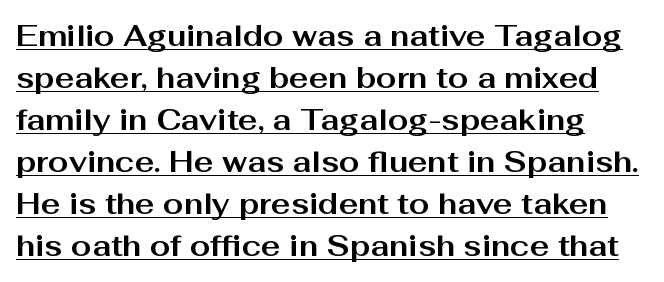
The image shows 29 px bold, wide sans-serif type, upright; set normal line spacing (1.45x), normal letter spacing, underlined; medium stroke contrast and a medium x-height.
